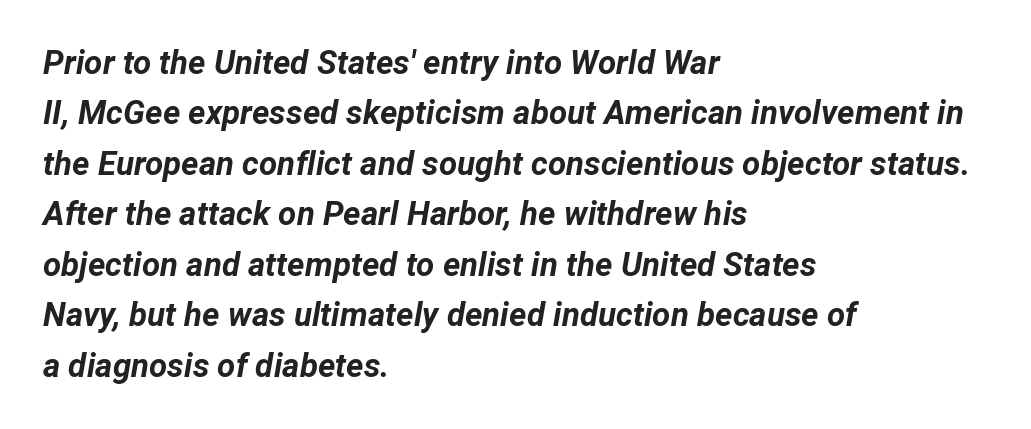
The image shows 33 px bold type, italic (leaning right); set left-aligned, normal line spacing (1.53x), normal letter spacing, not underlined; low stroke contrast and a medium x-height.
